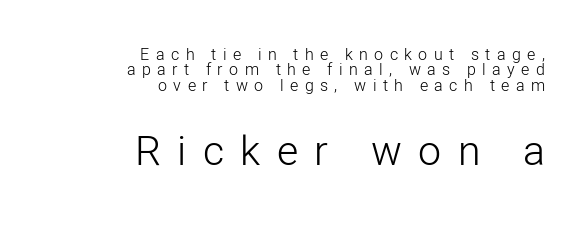
Q: Is the text bold? A: No.
Q: Is the text italic (slanted)? A: No, it is upright.
Q: Is the typeface a serif or a sans-serif typeface? A: Sans-serif.
Q: Is the text underlined? A: No.
Q: How is the paragraph aligned? A: Right-aligned.
Q: Is the spacing between letters normal or unusually wide? A: Unusually wide.
Q: Is the spacing between lines tight, normal or loose? A: Tight.
Q: Which block of text is set in a larger size, the first (top) or the second (bottom)? A: The second (bottom) one.
Q: Width (condensed, normal, or wide)? A: Normal.
Q: Stroke contrast? A: Low.
Q: x-height? A: Medium.
Q: Monospaced? A: No.
